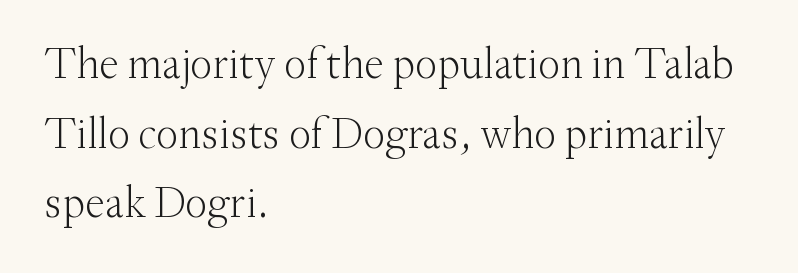
Plain, unruled lines of type. The rendering uses a moderate line-height, typical for paragraphs. The rendering anchors every line to the left-hand side. Nothing unusual about the tracking: characters are spaced as the font intends.
